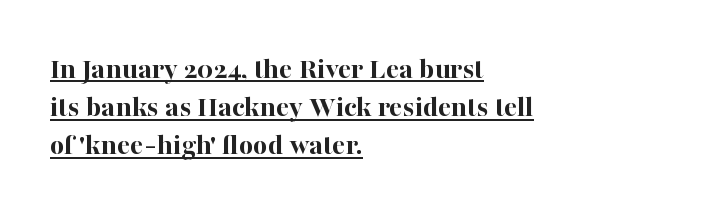
The image shows 31 px bold serif type, upright; set left-aligned, line spacing 1.23x, normal letter spacing, underlined; high stroke contrast and a medium x-height.
